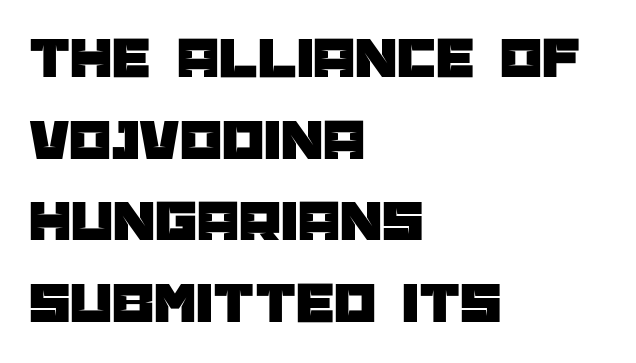
The image shows 60 px sans-serif type, upright; set left-aligned, normal line spacing (1.36x), normal letter spacing, not underlined; low stroke contrast and a large x-height.
